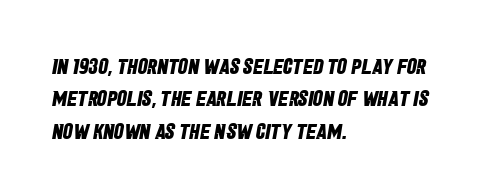
In CSS terms this would be text-align: left. Weight: bold. Tracking value appears to be zero — textbook default spacing. The passage shown stacks its lines at a standard gap.
